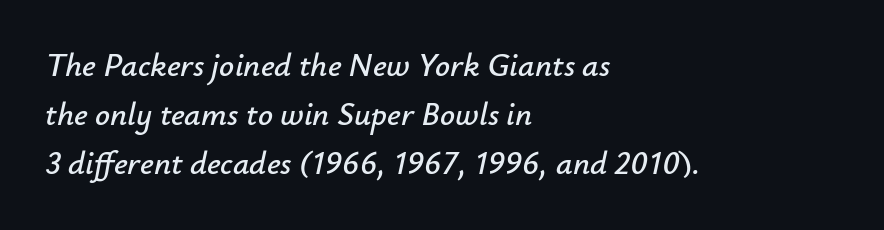
Letter spacing: default. A normal amount of white space separates one row of letters from the next. Bare-footed words on every line. Would a proofreader flag this as italicized? Yes. You could not count columns in this text — the font is proportionally spaced. Typeset ragged right — the left edge is the straight one.
